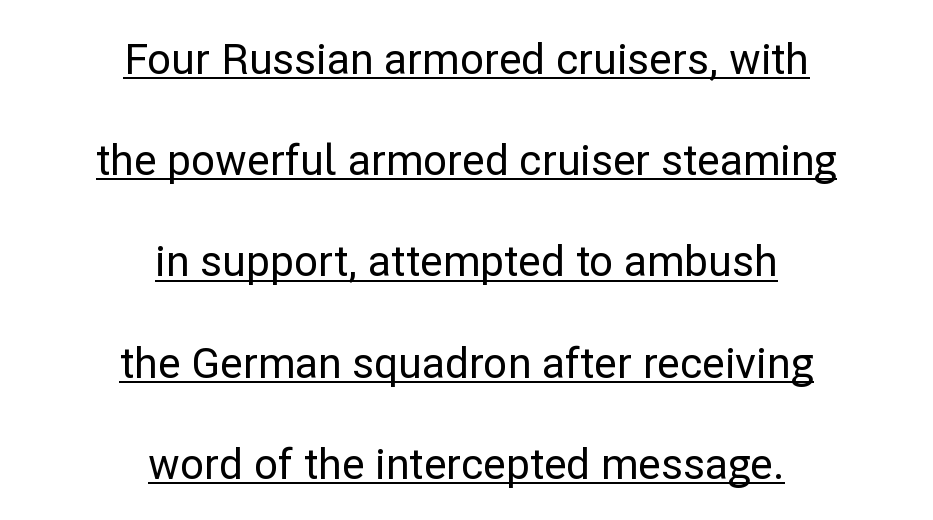
{"serif": "no", "italic": "no", "width": "normal", "stroke_contrast": "low", "x_height": "medium", "monospaced": "no", "underline": "yes", "align": "center", "line_spacing": "loose", "line_spacing_ratio": 2.41, "letter_spacing": "normal", "letter_spacing_em": 0.0, "glyph_px": 42}
